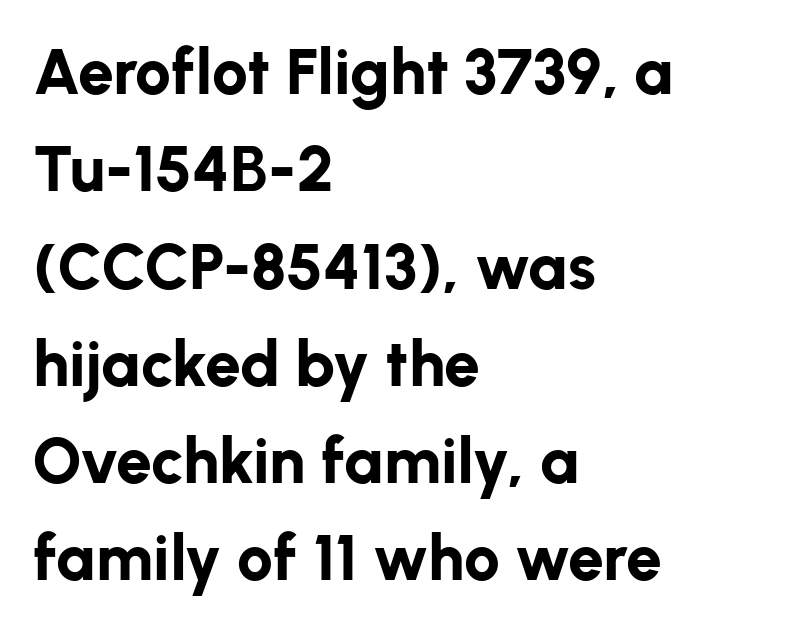
The typeface chosen for these lines omits serifs. The type sits square on the baseline with zero lean. Think of a printed novel: that variable character pitch is what you see here. The rendering uses a bold face; every stroke is thick and dark.
